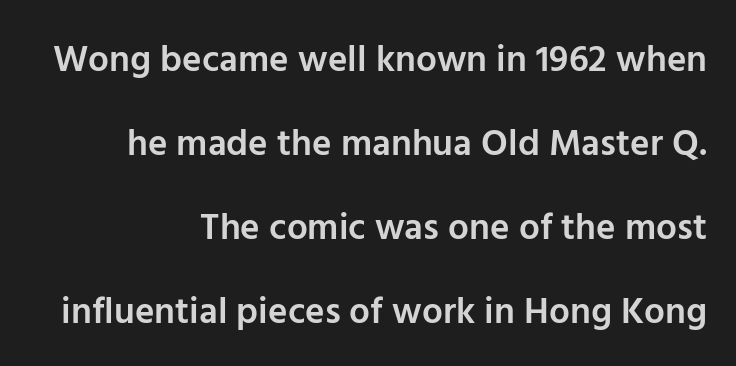
{"serif": "no", "italic": "no", "bold": "semi", "weight": "semibold", "width": "normal", "stroke_contrast": "low", "x_height": "medium", "monospaced": "no", "underline": "no", "align": "right", "line_spacing": "loose", "line_spacing_ratio": 2.27, "letter_spacing": "normal", "letter_spacing_em": 0.0, "glyph_px": 37}
